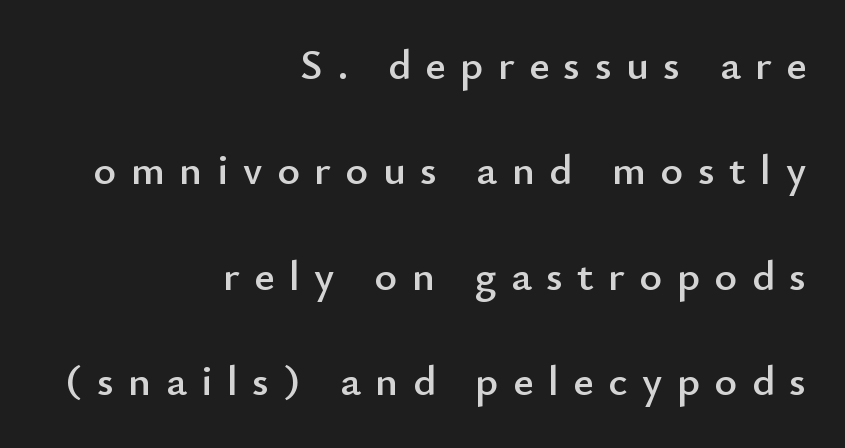
Q: Is the text italic (slanted)? A: No, it is upright.
Q: Is the typeface a serif or a sans-serif typeface? A: Sans-serif.
Q: Is the text underlined? A: No.
Q: How is the paragraph aligned? A: Right-aligned.
Q: Is the spacing between letters normal or unusually wide? A: Unusually wide.
Q: Is the spacing between lines tight, normal or loose? A: Loose.
Q: Width (condensed, normal, or wide)? A: Normal.
Q: Stroke contrast? A: Low.
Q: x-height? A: Small.
Q: Monospaced? A: No.
